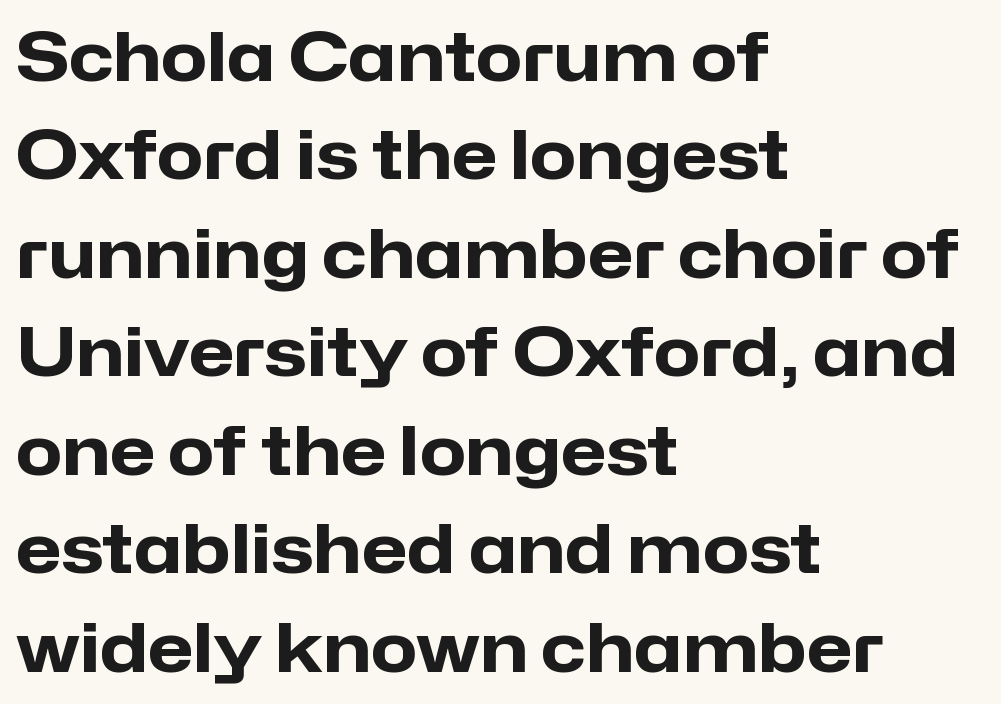
The image shows 67 px heavy sans-serif type, upright; set left-aligned, normal line spacing (1.47x), normal letter spacing, not underlined; low stroke contrast and a medium x-height.
